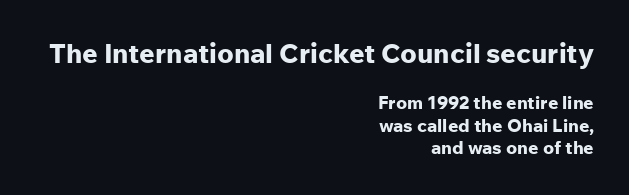
{"italic": "no", "bold": "yes", "underline": "no", "align": "right", "line_spacing": "normal", "line_spacing_ratio": 1.25, "letter_spacing": "normal", "letter_spacing_em": 0.0, "larger_block": "first", "size_ratio": 1.5, "glyph_px": 27}
